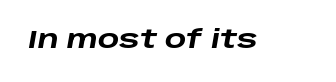
The image shows 25 px bold type, italic (leaning right); set normal letter spacing, not underlined.
